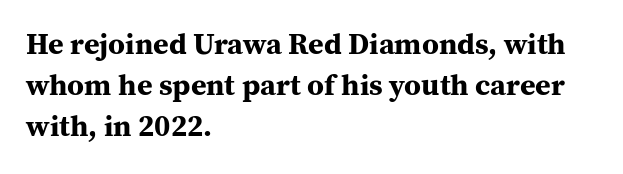
The image shows 30 px bold serif type, upright; set left-aligned, normal line spacing (1.37x), normal letter spacing, not underlined; medium stroke contrast and a medium x-height.
